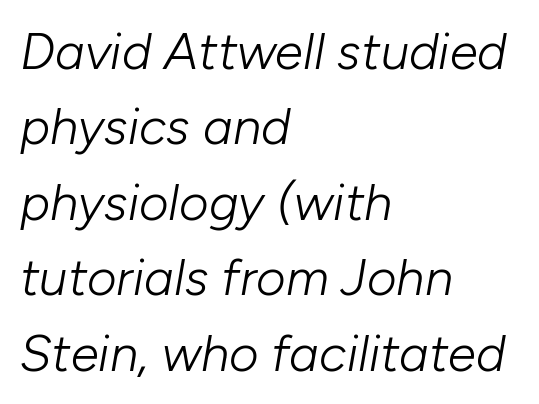
Q: Is the text bold? A: No.
Q: Is the text italic (slanted)? A: Yes, it leans right by about 10 degrees.
Q: Is the text underlined? A: No.
Q: How is the paragraph aligned? A: Left-aligned.
Q: Is the spacing between letters normal or unusually wide? A: Normal.
Q: Is the spacing between lines tight, normal or loose? A: Normal.
Q: Width (condensed, normal, or wide)? A: Normal.
Q: Stroke contrast? A: Low.
Q: x-height? A: Medium.
Q: Monospaced? A: No.
